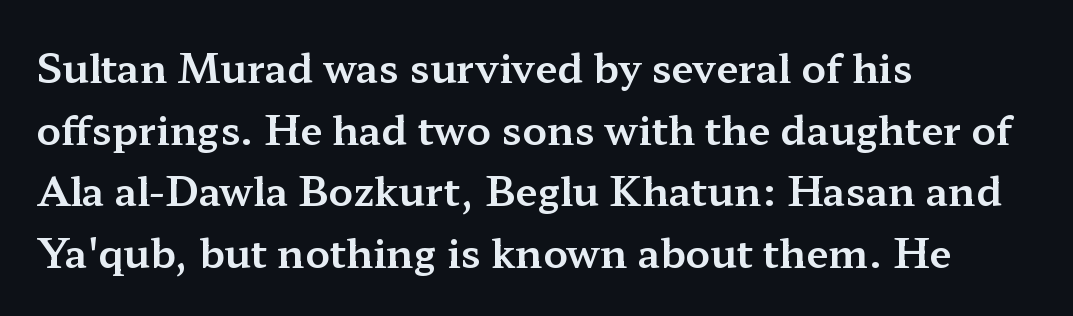
{"serif": "yes", "italic": "no", "width": "wide", "stroke_contrast": "medium", "x_height": "medium", "monospaced": "no", "underline": "no", "align": "left", "line_spacing": "normal", "line_spacing_ratio": 1.54, "letter_spacing": "normal", "letter_spacing_em": 0.0, "glyph_px": 40}
